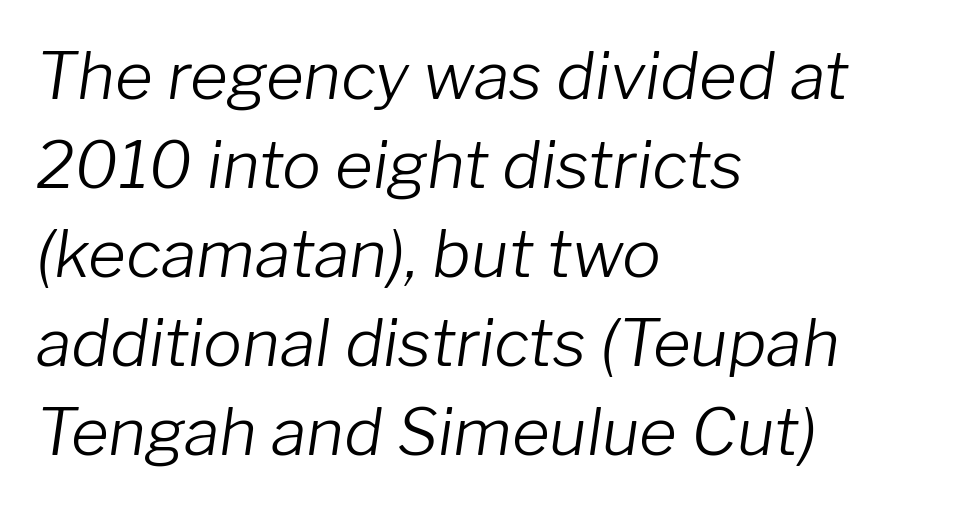
Nobody touched the tracking dial on this one. If you measured baseline to baseline, you'd find a middling distance. The lettering tilts uniformly, giving the passage an italic look. No word sits above an underline.
